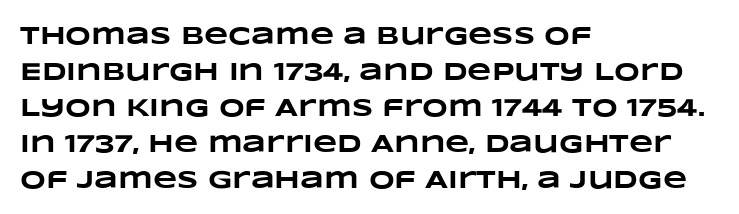
The image shows 25 px bold type; set left-aligned, normal line spacing (1.44x), normal letter spacing, not underlined.
